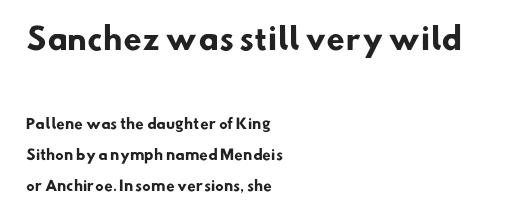
Q: Is the text bold? A: Yes.
Q: Is the typeface a serif or a sans-serif typeface? A: Sans-serif.
Q: Is the text underlined? A: No.
Q: How is the paragraph aligned? A: Left-aligned.
Q: Is the spacing between letters normal or unusually wide? A: Normal.
Q: Is the spacing between lines tight, normal or loose? A: Loose.
Q: Which block of text is set in a larger size, the first (top) or the second (bottom)? A: The first (top) one.
Q: Width (condensed, normal, or wide)? A: Normal.
Q: Stroke contrast? A: Low.
Q: x-height? A: Small.
Q: Monospaced? A: No.
